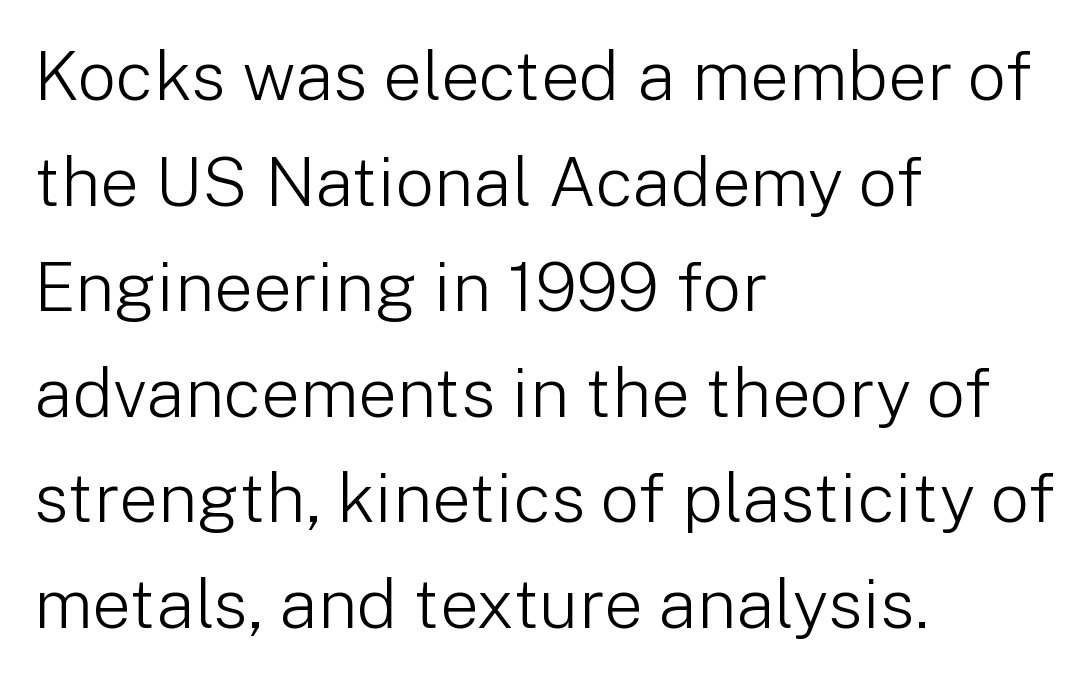
The rows are spaced the way most documents space them. The face used here is proportionally spaced, like ordinary book or web type. No extra tracking has been applied to these lines. Weight class: somewhere from thin through regular.
